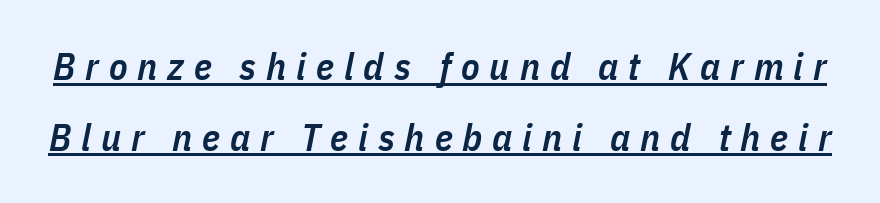
The image shows 38 px semibold, condensed type, italic (leaning right); set line spacing 1.86x, unusually wide letter spacing (+0.26 em), underlined; low stroke contrast and a medium x-height.
